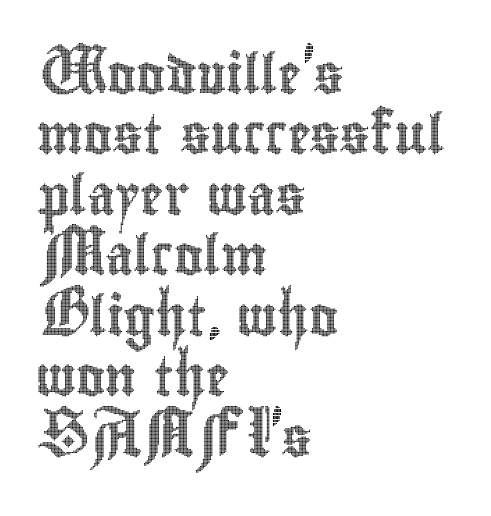
{"italic": "no", "width": "condensed", "x_height": "small", "monospaced": "no", "underline": "no", "align": "left", "line_spacing": "normal", "line_spacing_ratio": 1.55, "letter_spacing": "normal", "letter_spacing_em": 0.0, "glyph_px": 39}
